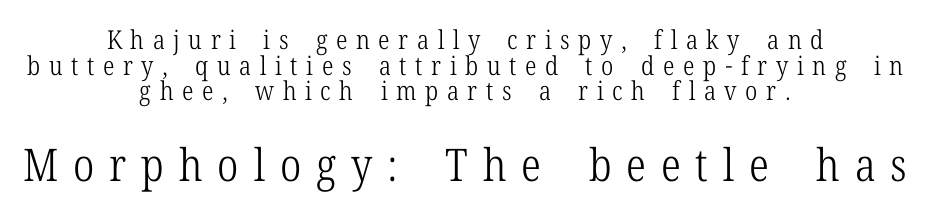
Q: Is the text bold? A: No.
Q: Is the text italic (slanted)? A: No, it is upright.
Q: Is the typeface a serif or a sans-serif typeface? A: Serif.
Q: Is the text underlined? A: No.
Q: How is the paragraph aligned? A: Centered.
Q: Is the spacing between letters normal or unusually wide? A: Unusually wide.
Q: Is the spacing between lines tight, normal or loose? A: Tight.
Q: Which block of text is set in a larger size, the first (top) or the second (bottom)? A: The second (bottom) one.
Q: Width (condensed, normal, or wide)? A: Condensed.
Q: Stroke contrast? A: Low.
Q: x-height? A: Medium.
Q: Monospaced? A: No.
